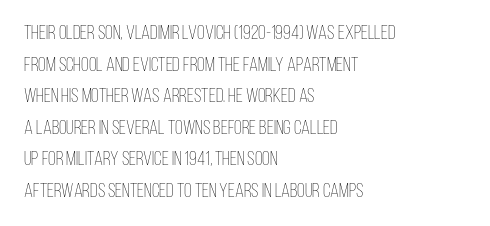
Q: Is the text bold? A: No.
Q: Is the text italic (slanted)? A: No, it is upright.
Q: Is the text underlined? A: No.
Q: How is the paragraph aligned? A: Left-aligned.
Q: Is the spacing between letters normal or unusually wide? A: Normal.
Q: Is the spacing between lines tight, normal or loose? A: Normal.
